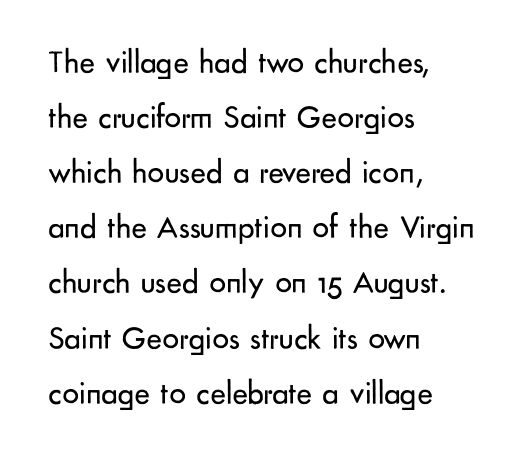
{"serif": "no", "italic": "no", "bold": "no", "weight": "regular", "width": "normal", "stroke_contrast": "low", "x_height": "small", "monospaced": "no", "underline": "no", "align": "left", "line_spacing": "normal", "line_spacing_ratio": 1.67, "letter_spacing": "normal", "letter_spacing_em": 0.0, "glyph_px": 33}
